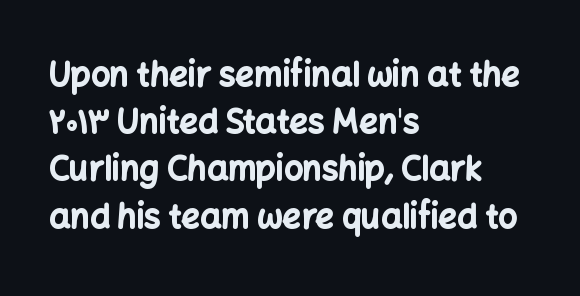
The ragged edge is on the right, which tells us the setting is flush left. Check under the words: just untouched page. Typesetter's note: full bold, strokes at maximum text heaviness. The tracking reads as untouched default to a designer's eye. Rows of type keep a routine distance in the vertical direction. Serifs: no, the terminals of the letterforms are clean.
